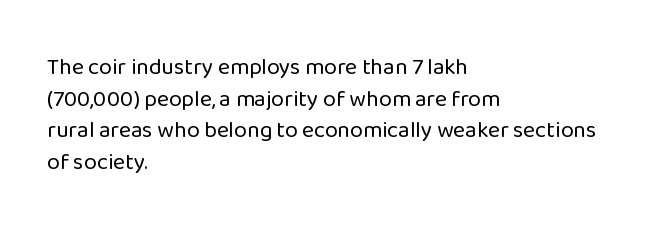
The image shows 23 px text type, upright; set left-aligned, normal line spacing (1.38x), normal letter spacing, not underlined.
